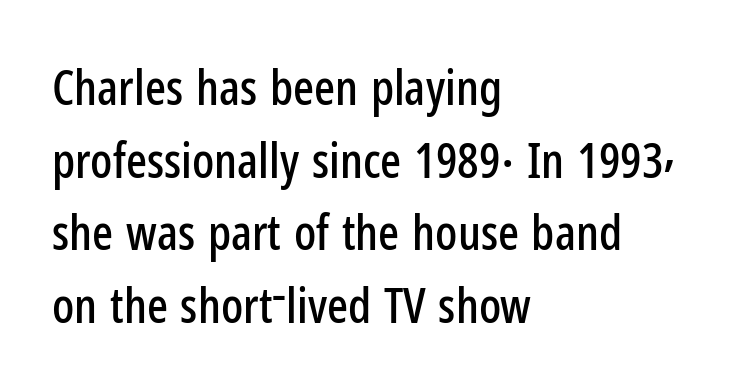
Q: Is the text italic (slanted)? A: No, it is upright.
Q: Is the typeface a serif or a sans-serif typeface? A: Sans-serif.
Q: Is the text underlined? A: No.
Q: How is the paragraph aligned? A: Left-aligned.
Q: Is the spacing between letters normal or unusually wide? A: Normal.
Q: Is the spacing between lines tight, normal or loose? A: Normal.
Q: Width (condensed, normal, or wide)? A: Condensed.
Q: Stroke contrast? A: Low.
Q: x-height? A: Medium.
Q: Monospaced? A: No.
